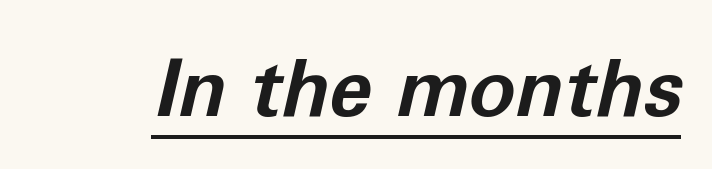
The image shows 79 px bold type, italic (leaning right); set normal letter spacing, underlined; low stroke contrast and a medium x-height.
